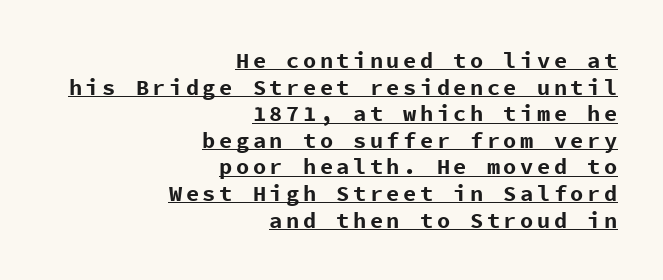
Q: Is the text bold? A: Yes.
Q: Is the text italic (slanted)? A: No, it is upright.
Q: Is the text underlined? A: Yes.
Q: How is the paragraph aligned? A: Right-aligned.
